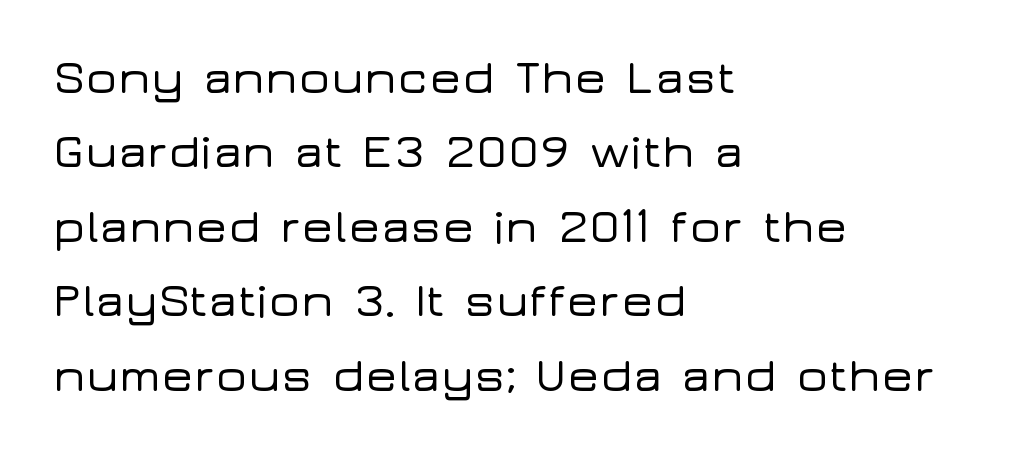
Tracking value appears to be zero — textbook default spacing. Leading matches the norm, producing a regular column. The type sits square on the baseline with zero lean. Layout note: lines flush left. The area under the type is left untouched.
